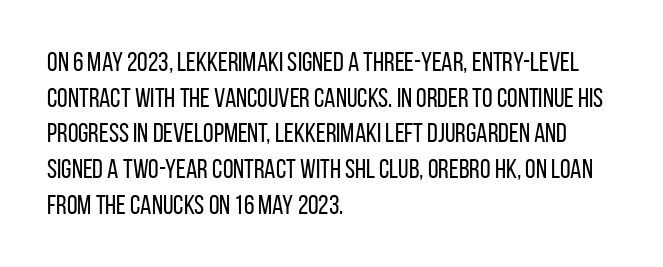
The image shows 27 px text type, upright; set left-aligned, normal line spacing (1.32x), normal letter spacing, not underlined.
